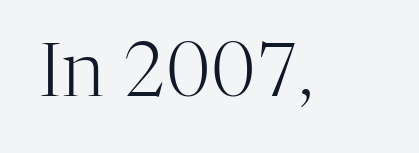
The cut favours lightness, reaching ordinary text weight at its darkest. Letterform terminals end in serifs throughout the passage. Posture: upright roman. Glyph-to-glyph distance matches everyday printed text. Each letter keeps its own natural width here, so spacing adapts to shape.
